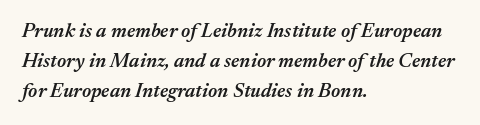
The image shows 20 px text type, italic (leaning right); set left-aligned, normal line spacing (1.49x), normal letter spacing, not underlined.
